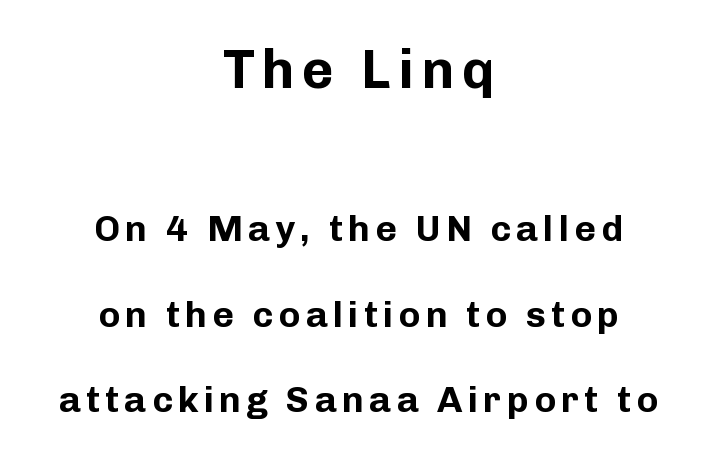
This sample has the flowing, uneven cadence of proportional lettering. Nothing sits at the stroke ends, so this counts as sans-serif. Leading: increased. A centered setting, common on invitations and titles, is used for this passage.
